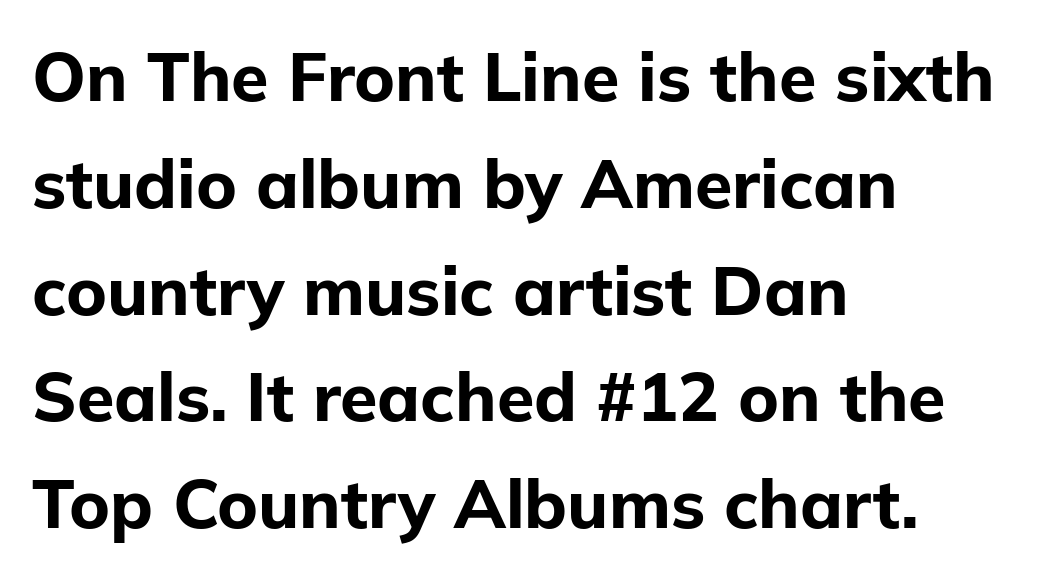
Q: Is the text bold? A: Yes.
Q: Is the text italic (slanted)? A: No, it is upright.
Q: Is the typeface a serif or a sans-serif typeface? A: Sans-serif.
Q: Is the text underlined? A: No.
Q: How is the paragraph aligned? A: Left-aligned.
Q: Is the spacing between letters normal or unusually wide? A: Normal.
Q: Is the spacing between lines tight, normal or loose? A: Normal.
Q: Width (condensed, normal, or wide)? A: Normal.
Q: Stroke contrast? A: Low.
Q: x-height? A: Medium.
Q: Monospaced? A: No.
